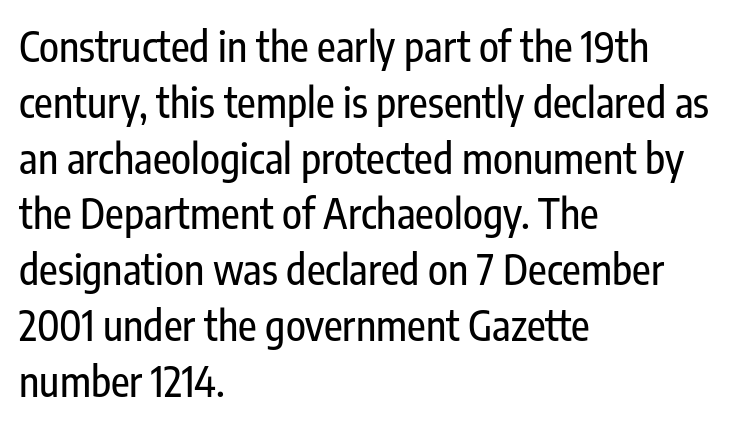
{"serif": "no", "italic": "no", "width": "condensed", "stroke_contrast": "low", "x_height": "medium", "monospaced": "no", "underline": "no", "align": "left", "line_spacing": "normal", "line_spacing_ratio": 1.36, "letter_spacing": "normal", "letter_spacing_em": 0.0, "glyph_px": 41}
